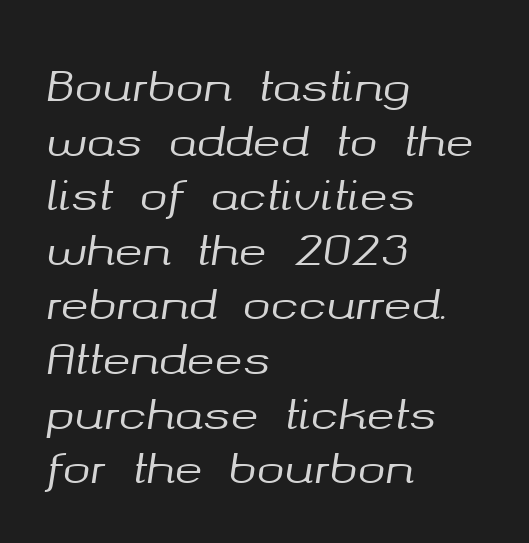
Regarding leading, the lines here are spaced in the standard way. Check under the words: just untouched page. Character widths vary here, with narrow letters taking less room than wide ones. You can tell it's italic because the verticals aren't actually vertical.
